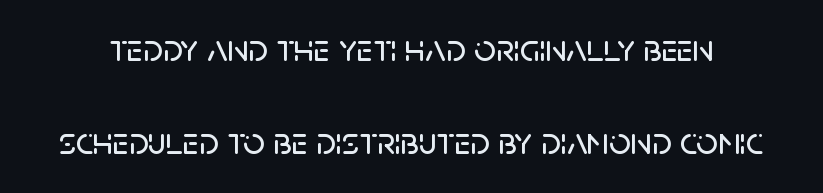
Q: Is the text italic (slanted)? A: No, it is upright.
Q: Is the typeface a serif or a sans-serif typeface? A: Sans-serif.
Q: Is the text underlined? A: No.
Q: Is the spacing between letters normal or unusually wide? A: Normal.
Q: Is the spacing between lines tight, normal or loose? A: Loose.
Q: Width (condensed, normal, or wide)? A: Normal.
Q: Stroke contrast? A: Low.
Q: x-height? A: Large.
Q: Monospaced? A: No.
